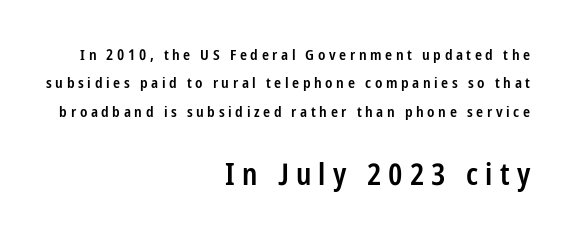
The rendering anchors every line to the right-hand side. Here the designer chose a conventional face with non-uniform glyph widths. Unmarked baselines from the first word to the last. Does the bottom block carry the larger type? Yes, it does. The tracking jumps out immediately: characters are airy and widely separated. Moderately thickened strokes mark this as semibold type.
